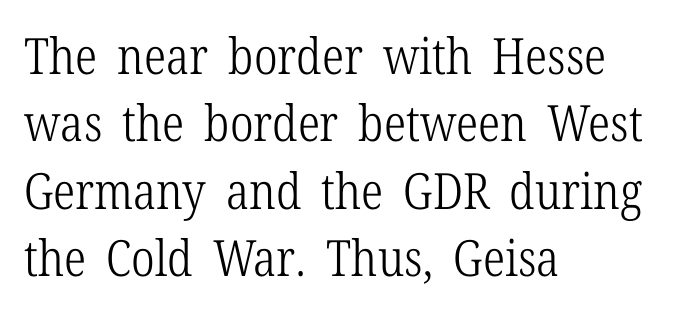
The image shows 50 px light, condensed serif type, upright; set left-aligned, normal line spacing (1.35x), normal letter spacing, not underlined; low stroke contrast and a medium x-height.
